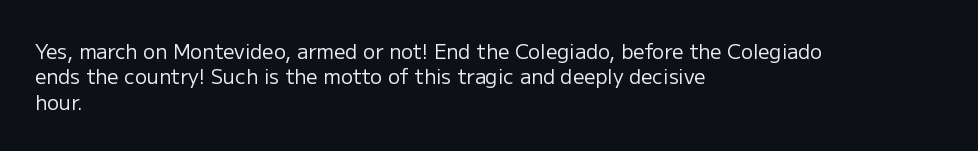
{"italic": "no", "bold": "no", "underline": "no", "align": "left", "line_spacing": "normal", "line_spacing_ratio": 1.27, "letter_spacing": "normal", "letter_spacing_em": 0.0, "glyph_px": 20}
